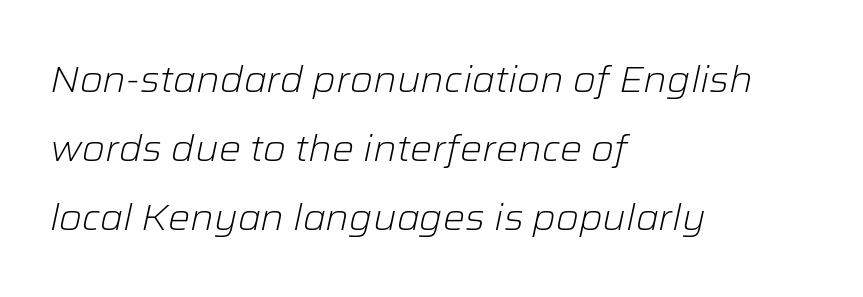
Q: Is the text bold? A: No.
Q: Is the text italic (slanted)? A: Yes, it leans right by about 12 degrees.
Q: Is the text underlined? A: No.
Q: How is the paragraph aligned? A: Left-aligned.
Q: Is the spacing between letters normal or unusually wide? A: Normal.
Q: Width (condensed, normal, or wide)? A: Normal.
Q: Stroke contrast? A: Low.
Q: x-height? A: Medium.
Q: Monospaced? A: No.
